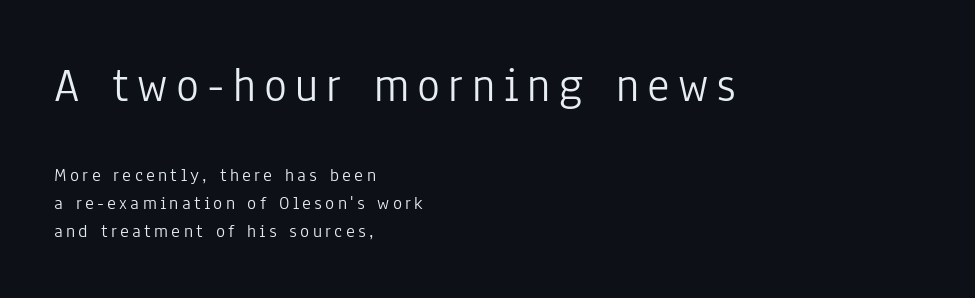
{"serif": "no", "italic": "no", "bold": "no", "weight": "light", "width": "condensed", "stroke_contrast": "low", "x_height": "medium", "monospaced": "no", "underline": "no", "align": "left", "line_spacing": "normal", "line_spacing_ratio": 1.46, "larger_block": "first", "size_ratio": 2.53, "glyph_px": 48}
